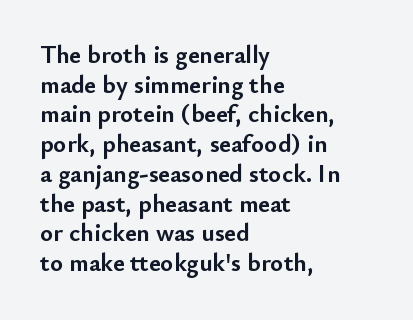
Underline: absent. Nope, not italic — everything's standing straight. Is the type bold? Yes — the strokes are clearly thick and heavy. The text block is weighted toward the left margin, trailing off unevenly rightward. Students, note that the glyphs here touch the page at normal intervals.
